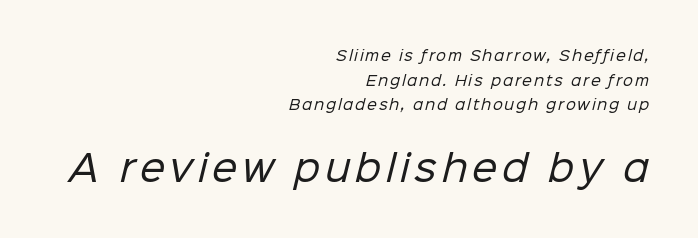
The image shows 36 px regular-weight sans-serif type; set right-aligned, line spacing 1.76x, not underlined; the second (bottom) block is 2.57x larger; low stroke contrast and a medium x-height.
